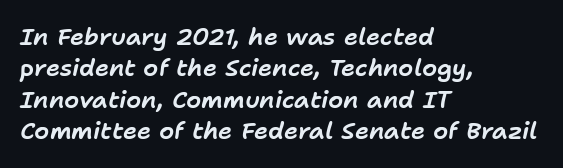
Characters follow at the spacing the type designer built in. Only glyphs here, with clear space below each row. If you measured baseline to baseline, you'd find a middling distance. Looking at the ascenders, they clearly lean.
